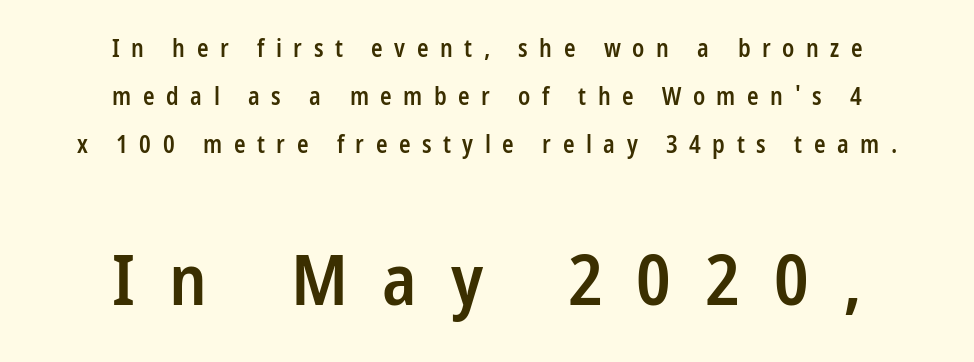
{"serif": "no", "italic": "no", "bold": "semi", "weight": "semibold", "width": "condensed", "stroke_contrast": "low", "x_height": "medium", "monospaced": "no", "underline": "no", "align": "center", "line_spacing": "loose", "line_spacing_ratio": 2.0, "letter_spacing": "wide", "letter_spacing_em": 0.48, "larger_block": "second", "size_ratio": 2.96, "glyph_px": 71}
